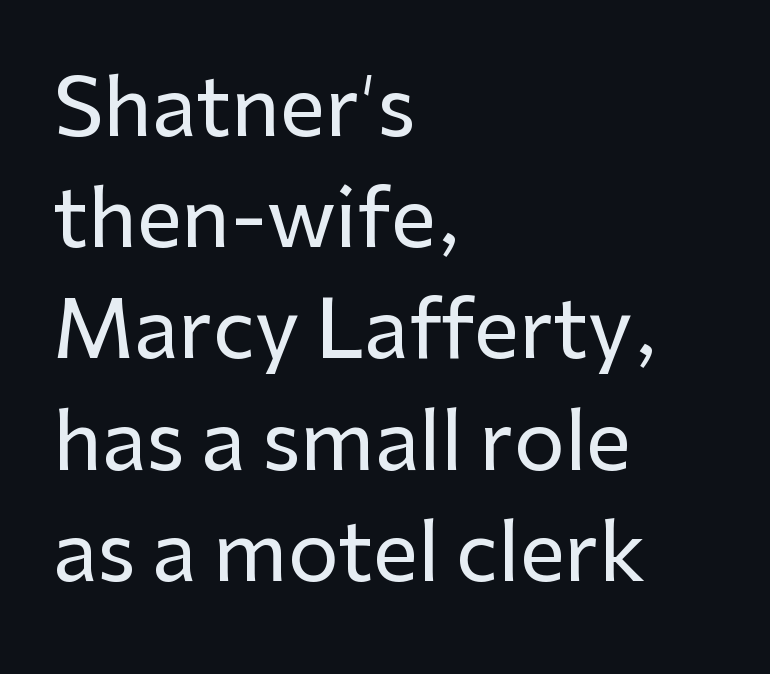
Q: Is the text italic (slanted)? A: No, it is upright.
Q: Is the typeface a serif or a sans-serif typeface? A: Sans-serif.
Q: Is the text underlined? A: No.
Q: How is the paragraph aligned? A: Left-aligned.
Q: Is the spacing between letters normal or unusually wide? A: Normal.
Q: Is the spacing between lines tight, normal or loose? A: Normal.
Q: Width (condensed, normal, or wide)? A: Normal.
Q: Stroke contrast? A: Low.
Q: x-height? A: Medium.
Q: Monospaced? A: No.
